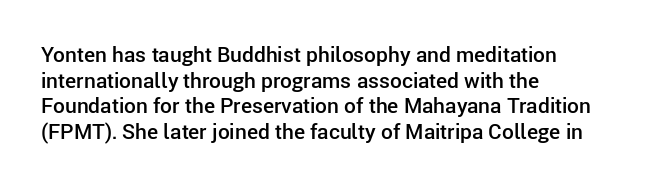
{"italic": "no", "bold": "semi", "underline": "no", "align": "left", "line_spacing_ratio": 1.22, "letter_spacing": "normal", "letter_spacing_em": 0.0, "glyph_px": 21}
